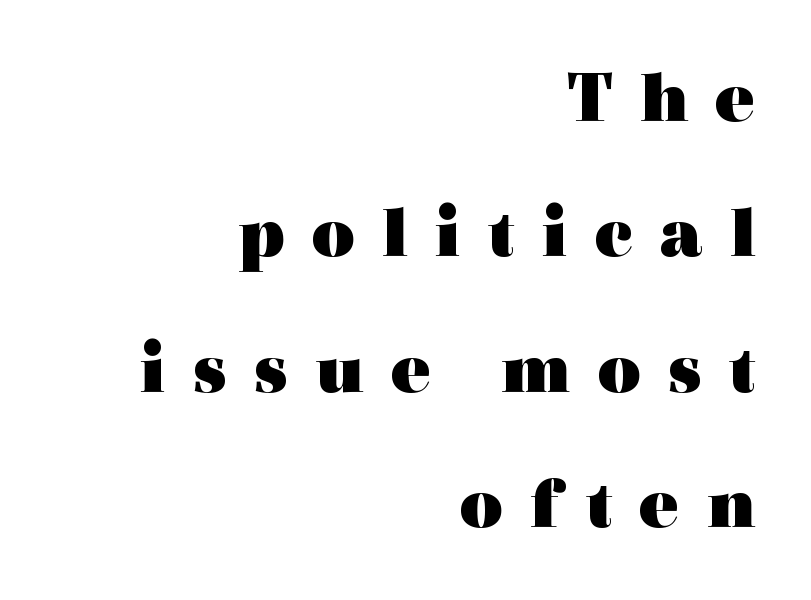
{"serif": "yes", "italic": "no", "bold": "yes", "weight": "heavy", "width": "wide", "x_height": "medium", "monospaced": "no", "underline": "no", "align": "right", "line_spacing_ratio": 1.78, "letter_spacing": "wide", "letter_spacing_em": 0.34, "glyph_px": 76}
